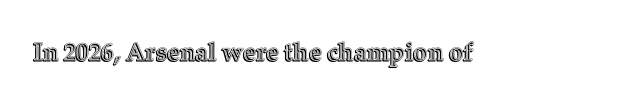
{"italic": "no", "underline": "no", "letter_spacing": "normal", "letter_spacing_em": 0.0, "glyph_px": 25}
